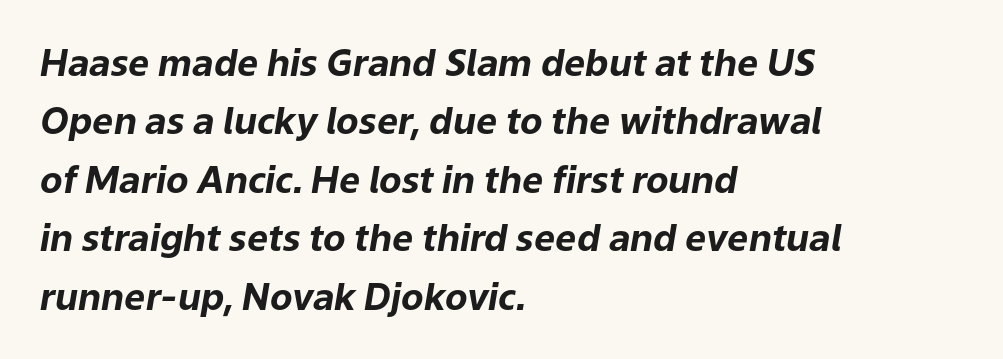
{"italic": "yes", "lean": "right", "slant_degrees": 9, "bold": "yes", "weight": "bold", "width": "normal", "stroke_contrast": "low", "x_height": "medium", "monospaced": "no", "underline": "no", "align": "left", "line_spacing": "normal", "line_spacing_ratio": 1.58, "letter_spacing": "normal", "letter_spacing_em": 0.0, "glyph_px": 37}
